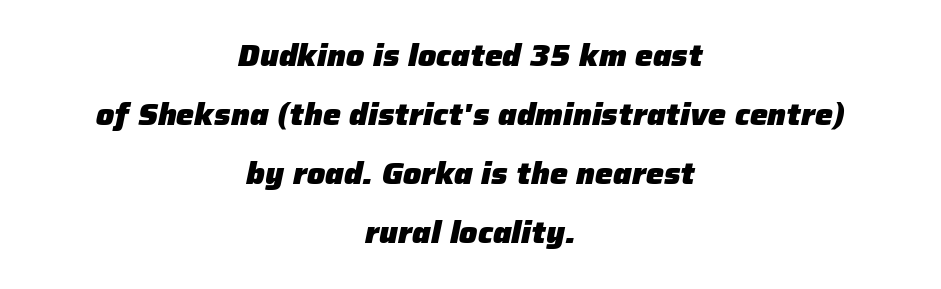
Slant detected: the letters are inclined. The rendering uses a large line-height, opening up the rows. The horizontal fit of the characters is conventional and even. The whitespace from short lines is split evenly between both sides. Words float on clear page, feet unadorned. On the weight axis this lands at bold, roughly 700.
